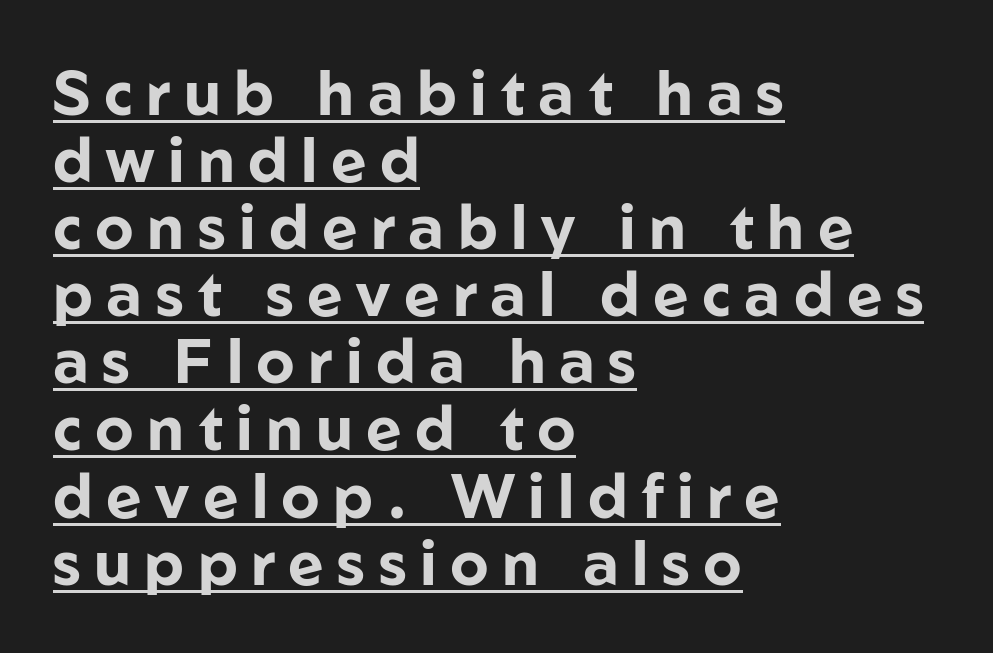
{"serif": "no", "italic": "no", "bold": "yes", "weight": "bold", "width": "normal", "stroke_contrast": "low", "x_height": "medium", "monospaced": "no", "underline": "yes", "align": "left", "line_spacing": "tight", "line_spacing_ratio": 1.1, "letter_spacing": "wide", "letter_spacing_em": 0.22, "glyph_px": 61}
